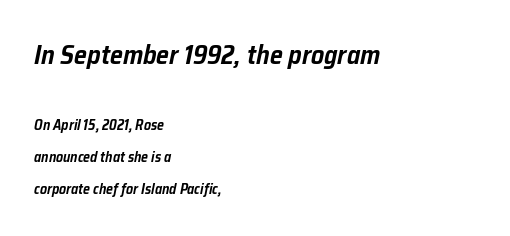
The image shows 26 px text type, italic (leaning right); set left-aligned, loose line spacing (2.29x), normal letter spacing, not underlined; the first (top) block is 1.86x larger.
